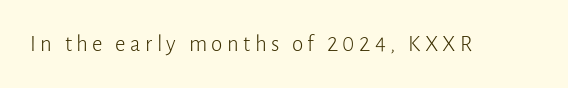
Honestly, there is no underline to notice here at all. This is roman type, the default non-slanted kind. Weight: not bold — regular or lighter.
